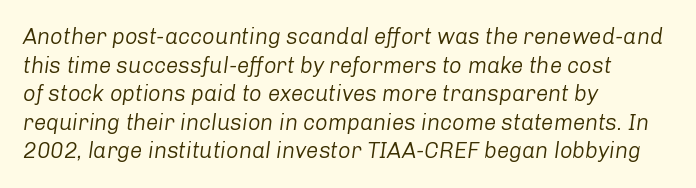
Q: Is the text bold? A: No.
Q: Is the text italic (slanted)? A: Yes, it leans right by about 8 degrees.
Q: Is the text underlined? A: No.
Q: How is the paragraph aligned? A: Left-aligned.
Q: Is the spacing between letters normal or unusually wide? A: Normal.
Q: Is the spacing between lines tight, normal or loose? A: Normal.
